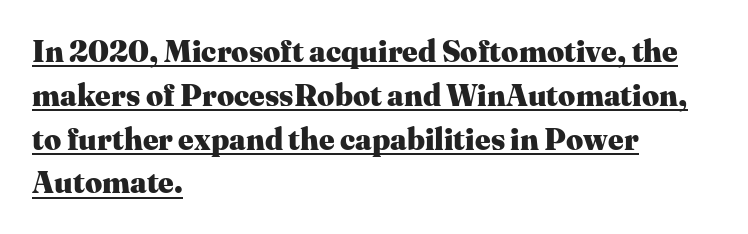
Q: Is the text bold? A: Yes.
Q: Is the text italic (slanted)? A: No, it is upright.
Q: Is the typeface a serif or a sans-serif typeface? A: Serif.
Q: Is the text underlined? A: Yes.
Q: How is the paragraph aligned? A: Left-aligned.
Q: Is the spacing between letters normal or unusually wide? A: Normal.
Q: Is the spacing between lines tight, normal or loose? A: Normal.
Q: Width (condensed, normal, or wide)? A: Normal.
Q: Stroke contrast? A: Medium.
Q: x-height? A: Medium.
Q: Monospaced? A: No.
